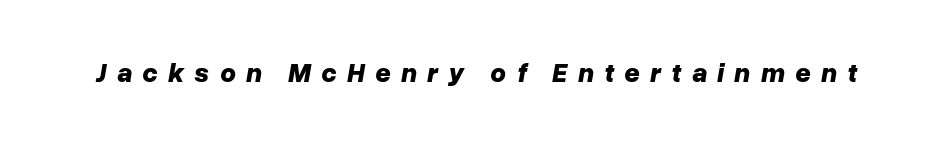
Q: Is the text bold? A: Yes.
Q: Is the text italic (slanted)? A: Yes, it leans right by about 10 degrees.
Q: Is the text underlined? A: No.
Q: Is the spacing between letters normal or unusually wide? A: Unusually wide.
